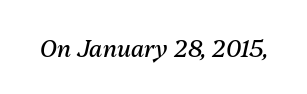
The image shows 23 px text type, italic (leaning right); set normal letter spacing, not underlined.
